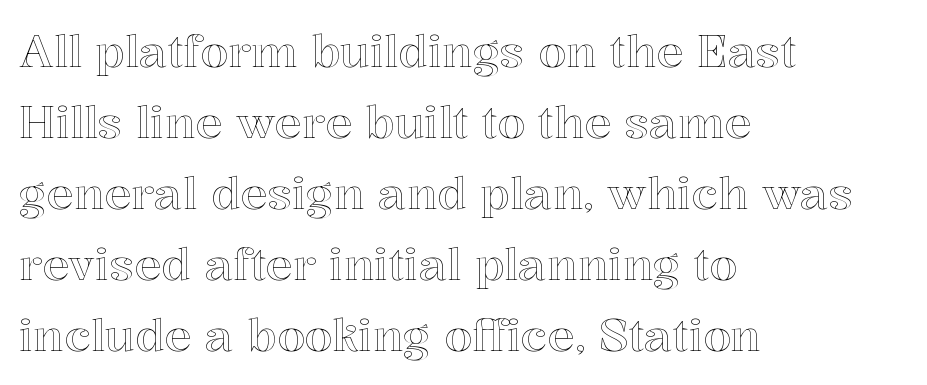
{"italic": "no", "width": "normal", "x_height": "medium", "monospaced": "no", "underline": "no", "align": "left", "line_spacing": "normal", "line_spacing_ratio": 1.58, "letter_spacing": "normal", "letter_spacing_em": 0.0, "glyph_px": 45}
